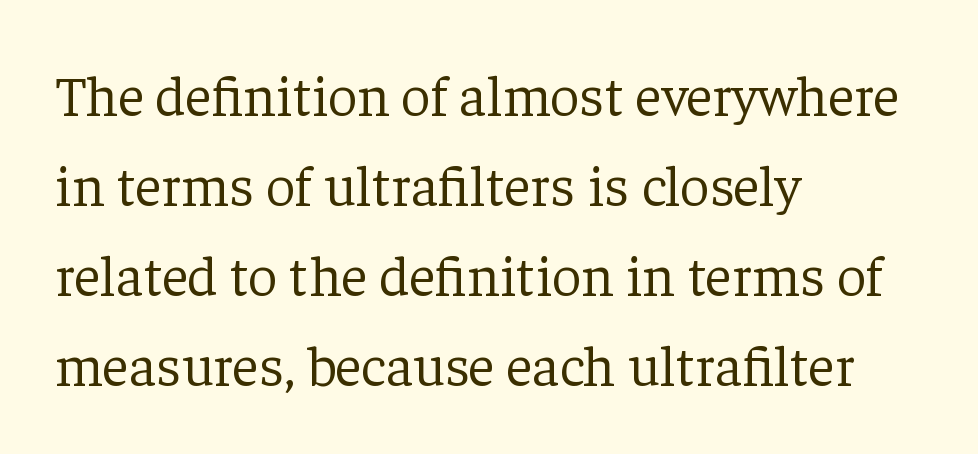
The image shows 58 px light serif type, upright; set left-aligned, normal line spacing (1.55x), normal letter spacing, not underlined; low stroke contrast and a medium x-height.
